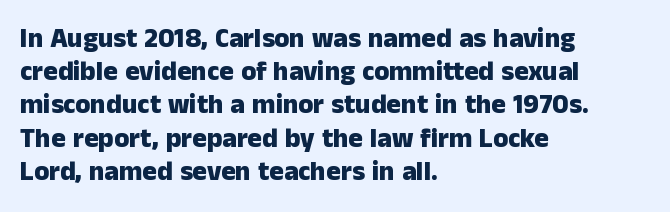
{"italic": "no", "bold": "yes", "underline": "no", "align": "left", "line_spacing_ratio": 1.23, "letter_spacing": "normal", "letter_spacing_em": 0.0, "glyph_px": 27}
